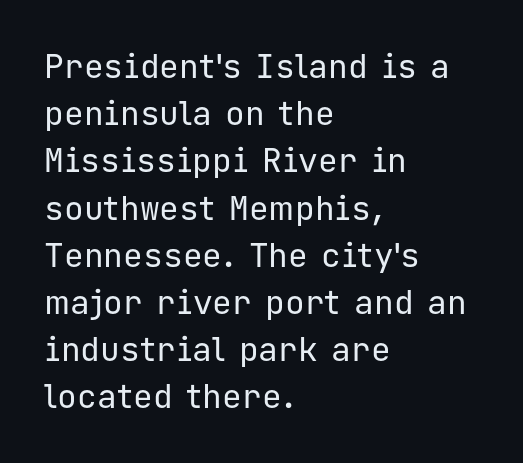
Q: Is the text bold? A: No.
Q: Is the text italic (slanted)? A: No, it is upright.
Q: Is the typeface a serif or a sans-serif typeface? A: Sans-serif.
Q: Is the text underlined? A: No.
Q: How is the paragraph aligned? A: Left-aligned.
Q: Is the spacing between letters normal or unusually wide? A: Normal.
Q: Is the spacing between lines tight, normal or loose? A: Normal.
Q: Width (condensed, normal, or wide)? A: Normal.
Q: Stroke contrast? A: Low.
Q: x-height? A: Medium.
Q: Monospaced? A: Yes.
